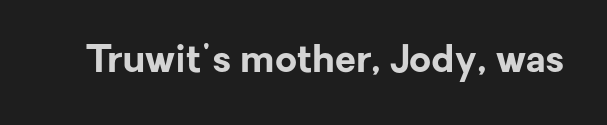
The image shows 38 px bold sans-serif type, upright; set normal letter spacing, not underlined; low stroke contrast and a medium x-height.
